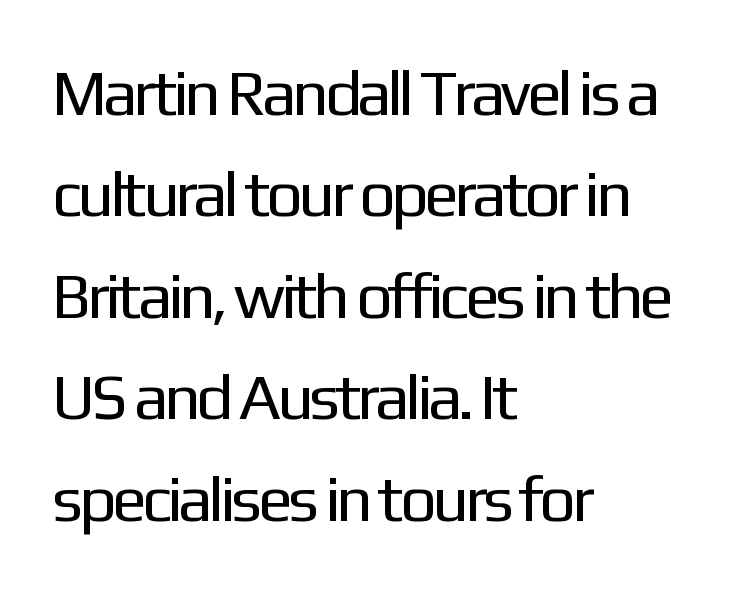
Q: Is the text bold? A: No.
Q: Is the text italic (slanted)? A: No, it is upright.
Q: Is the typeface a serif or a sans-serif typeface? A: Sans-serif.
Q: Is the text underlined? A: No.
Q: How is the paragraph aligned? A: Left-aligned.
Q: Is the spacing between letters normal or unusually wide? A: Normal.
Q: Is the spacing between lines tight, normal or loose? A: Normal.
Q: Width (condensed, normal, or wide)? A: Normal.
Q: Stroke contrast? A: Low.
Q: x-height? A: Medium.
Q: Monospaced? A: No.
